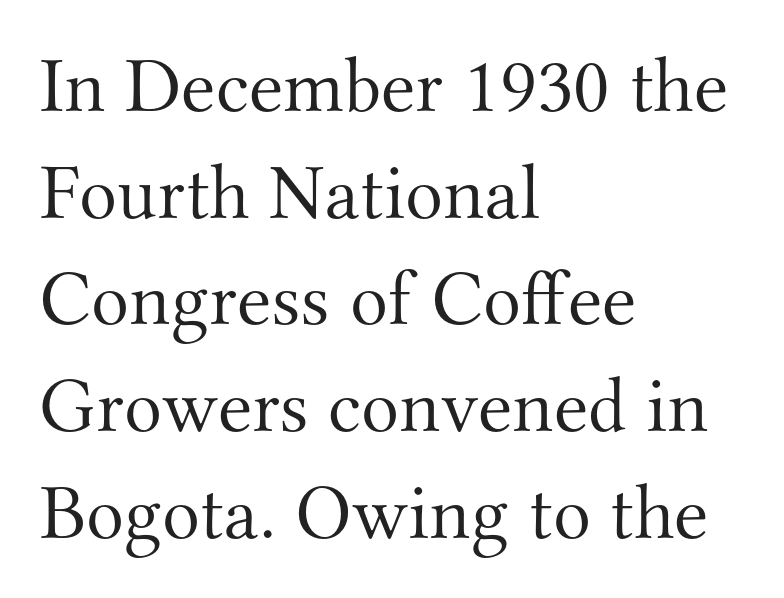
The image shows 79 px light serif type, upright; set left-aligned, normal line spacing (1.35x), normal letter spacing, not underlined; medium stroke contrast and a small x-height.
